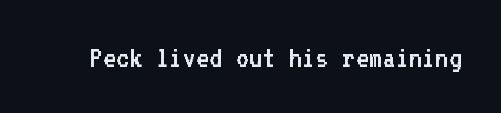
Q: Is the text bold? A: No.
Q: Is the text italic (slanted)? A: No, it is upright.
Q: Is the typeface a serif or a sans-serif typeface? A: Sans-serif.
Q: Is the text underlined? A: No.
Q: Is the spacing between letters normal or unusually wide? A: Normal.
Q: Width (condensed, normal, or wide)? A: Normal.
Q: Stroke contrast? A: Low.
Q: x-height? A: Medium.
Q: Monospaced? A: Yes.
